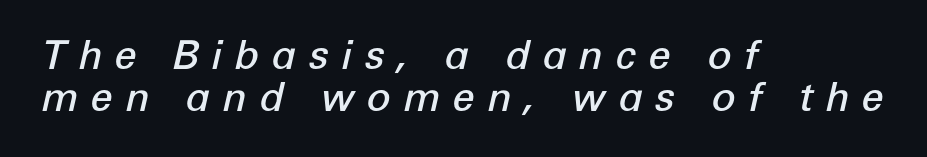
Q: Is the text bold? A: Semi-bold.
Q: Is the text italic (slanted)? A: Yes, it leans right by about 12 degrees.
Q: Is the text underlined? A: No.
Q: How is the paragraph aligned? A: Left-aligned.
Q: Is the spacing between letters normal or unusually wide? A: Unusually wide.
Q: Is the spacing between lines tight, normal or loose? A: Tight.
Q: Width (condensed, normal, or wide)? A: Normal.
Q: Stroke contrast? A: Low.
Q: x-height? A: Medium.
Q: Monospaced? A: No.
